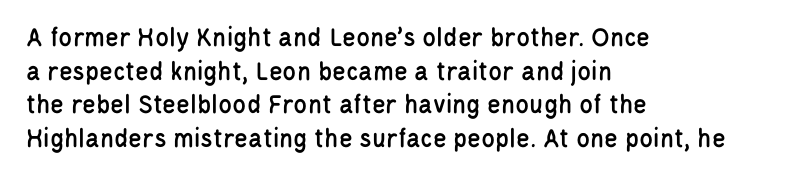
Posture: vertical. Default kerning and tracking; the words read as compact shapes. These lines stack with their left ends in a neat column. The letters advance in unequal steps, a hallmark of proportional type. Nobody drew a line under any word here.
